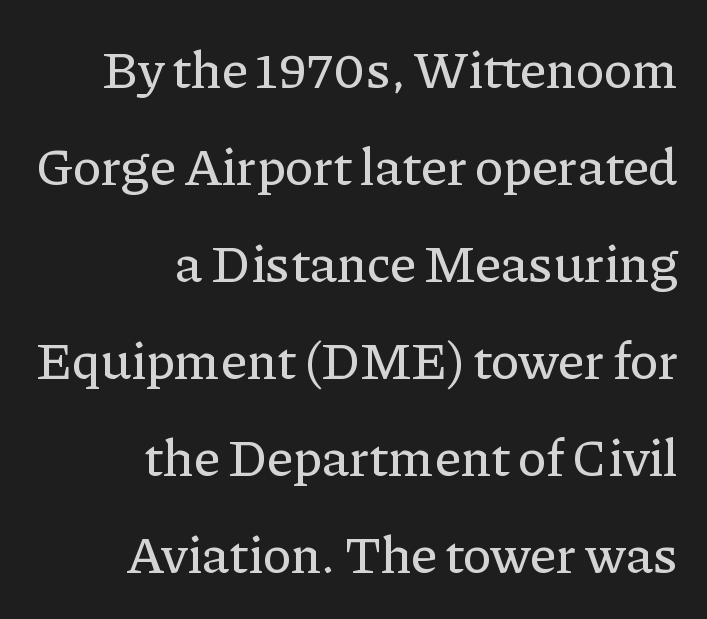
{"serif": "yes", "italic": "no", "width": "normal", "stroke_contrast": "low", "x_height": "medium", "monospaced": "no", "underline": "no", "align": "right", "line_spacing_ratio": 1.83, "letter_spacing": "normal", "letter_spacing_em": 0.0, "glyph_px": 53}
